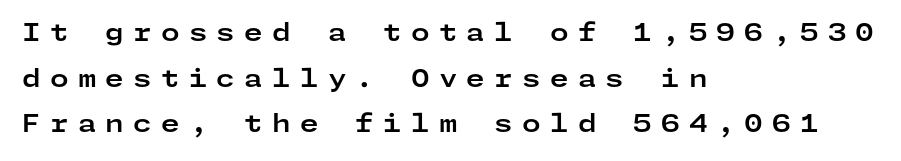
The ragged edge is on the right, which tells us the setting is flush left. The zone under the glyphs is completely vacant. In terms of posture, this sample is upright. Whoever set this chose breathing room over compactness in the vertical rhythm.
